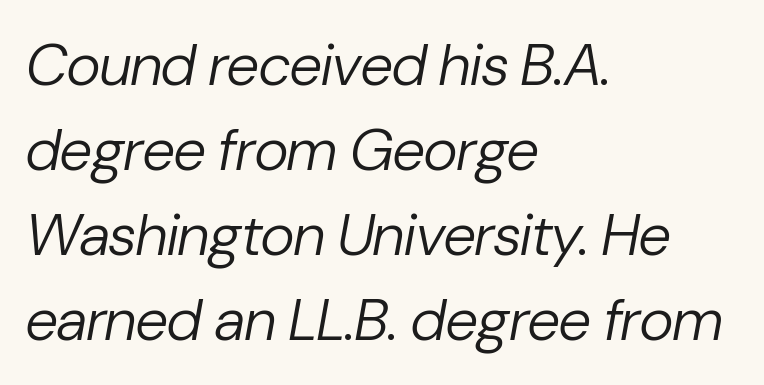
The image shows 59 px regular-weight type, italic (leaning right); set left-aligned, normal line spacing (1.44x), normal letter spacing, not underlined; low stroke contrast and a medium x-height.
